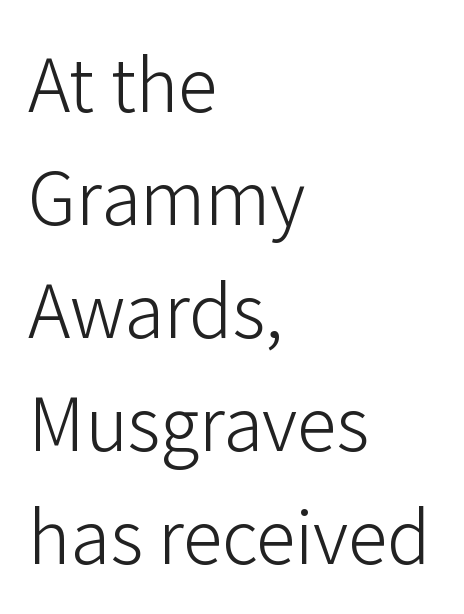
The image shows 72 px light sans-serif type, upright; set left-aligned, normal line spacing (1.57x), normal letter spacing, not underlined; low stroke contrast and a medium x-height.
